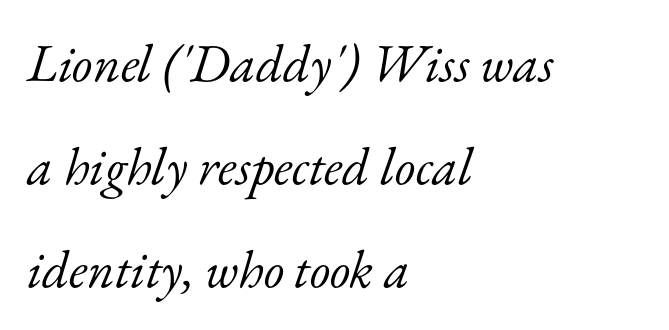
{"serif": "yes", "italic": "yes", "lean": "right", "slant_degrees": 17, "bold": "no", "weight": "light", "width": "normal", "stroke_contrast": "low", "x_height": "small", "monospaced": "no", "underline": "no", "align": "left", "line_spacing": "loose", "line_spacing_ratio": 1.94, "letter_spacing": "normal", "letter_spacing_em": 0.0, "glyph_px": 53}
